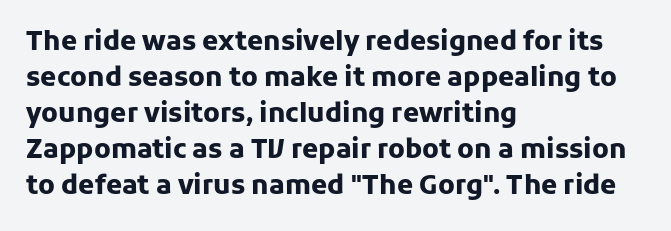
The image shows 26 px bold type, upright; set left-aligned, normal line spacing (1.38x), normal letter spacing, not underlined.
